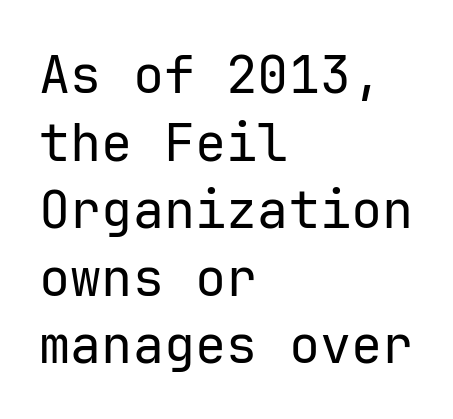
{"serif": "no", "italic": "no", "bold": "no", "weight": "regular", "width": "normal", "stroke_contrast": "low", "x_height": "medium", "monospaced": "yes", "underline": "no", "align": "left", "line_spacing": "normal", "line_spacing_ratio": 1.3, "letter_spacing": "normal", "letter_spacing_em": 0.0, "glyph_px": 52}
